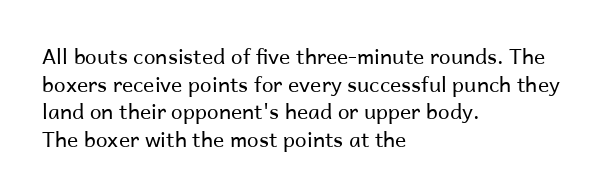
Q: Is the text bold? A: No.
Q: Is the text italic (slanted)? A: No, it is upright.
Q: Is the text underlined? A: No.
Q: How is the paragraph aligned? A: Left-aligned.
Q: Is the spacing between letters normal or unusually wide? A: Normal.
Q: Is the spacing between lines tight, normal or loose? A: Normal.
